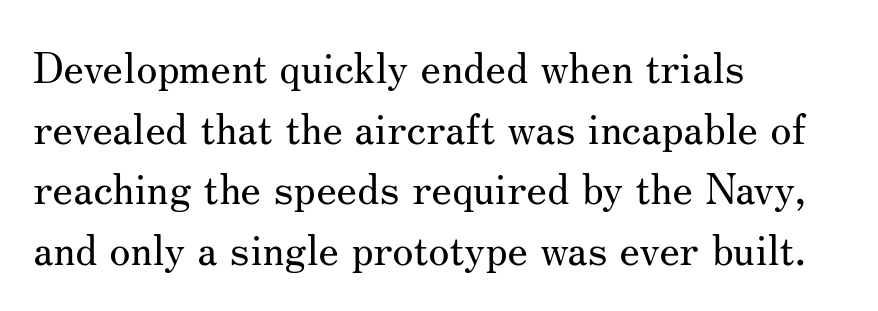
The image shows 43 px regular-weight serif type, upright; set left-aligned, normal line spacing (1.41x), normal letter spacing, not underlined; medium stroke contrast and a small x-height.
